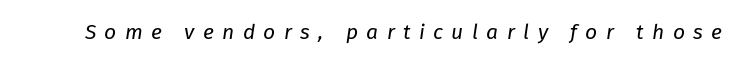
The lettering tilts uniformly, giving the passage an italic look. The passage shown is not bold in any degree. Anything drawn beneath the words? Only blank space. Is the letter spacing exaggerated? Yes — the characters are pushed far apart.
